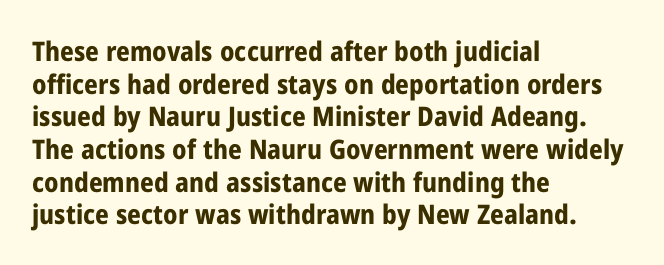
{"italic": "no", "bold": "yes", "underline": "no", "align": "left", "line_spacing_ratio": 1.21, "letter_spacing": "normal", "letter_spacing_em": 0.0, "glyph_px": 27}
